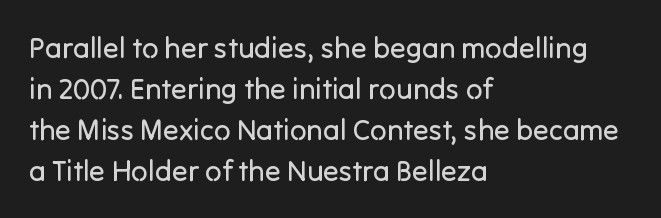
Stroke mass is kept to a normal reading level or below. Summary of vertical rhythm: regular, with standard interline spacing. The letterforms sit shoulder to shoulder at normal distance. Do the characters align in a grid? No, the font is proportional. Unlike a traditional serif, this face leaves its strokes unadorned. Italic? Not at all — the glyphs are vertical.
